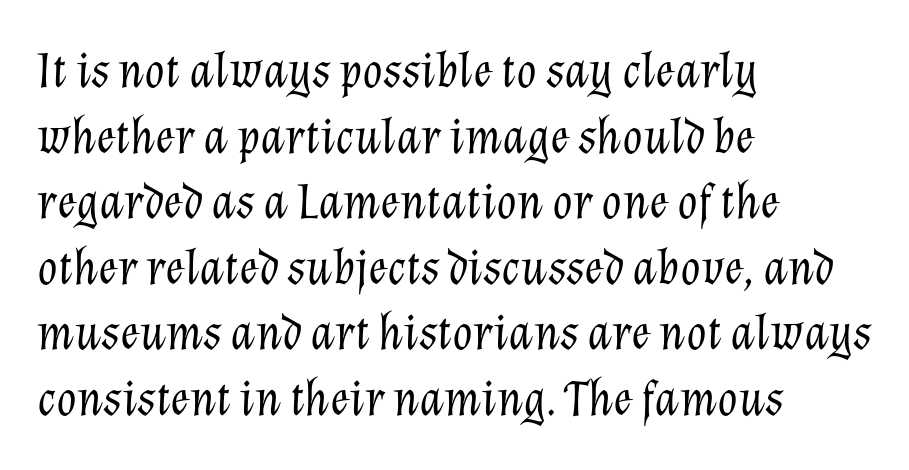
{"italic": "yes", "lean": "right", "slant_degrees": 12, "bold": "no", "weight": "light", "width": "normal", "stroke_contrast": "low", "x_height": "medium", "monospaced": "no", "underline": "no", "align": "left", "line_spacing": "normal", "line_spacing_ratio": 1.26, "letter_spacing": "normal", "letter_spacing_em": 0.0, "glyph_px": 52}
